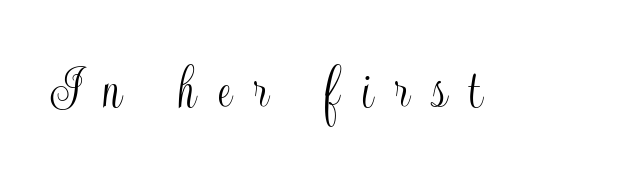
Type without underlining. Do the characters align in a grid? No, the font is proportional. The gaps between neighbouring characters are conspicuously large.
